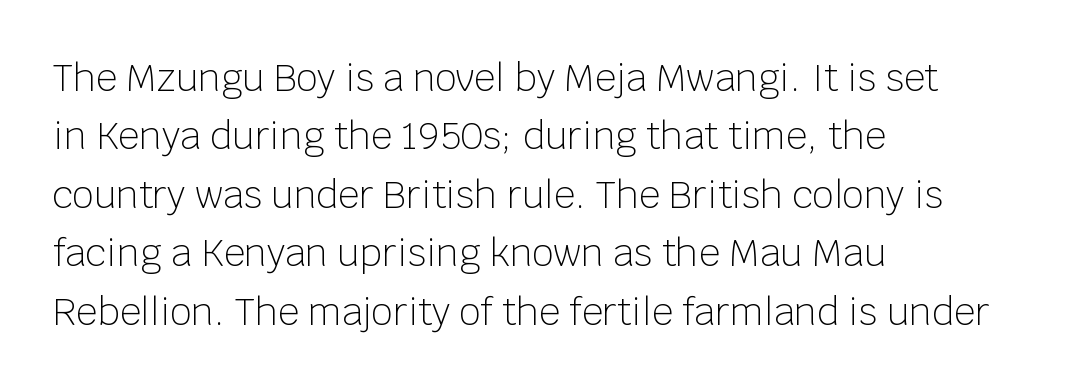
A typesetter would call this proportional, since set widths differ per character. Does the leading feel generous? No, just average. The face used here is a sans, in the tradition of grotesques and geometrics. The gap between lines stays unmarked. The rendering anchors every line to the left-hand side. In terms of letterspacing, this is plain default setting.
